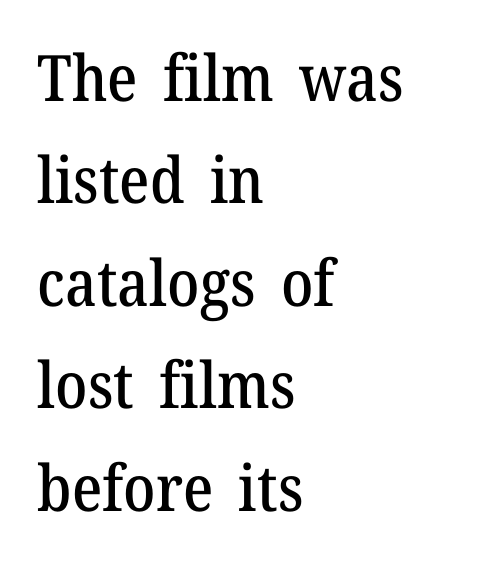
{"serif": "yes", "italic": "no", "width": "normal", "stroke_contrast": "medium", "x_height": "medium", "monospaced": "no", "underline": "no", "align": "left", "line_spacing": "normal", "line_spacing_ratio": 1.6, "letter_spacing": "normal", "letter_spacing_em": 0.0, "glyph_px": 64}
